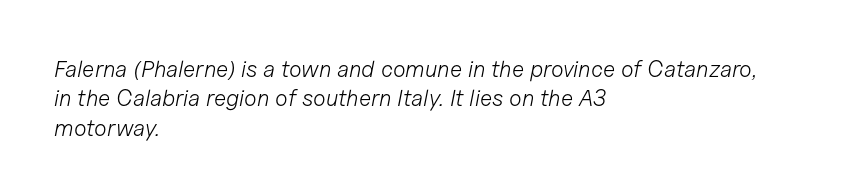
The image shows 23 px text type, italic (leaning right); set left-aligned, normal line spacing (1.28x), normal letter spacing, not underlined.
